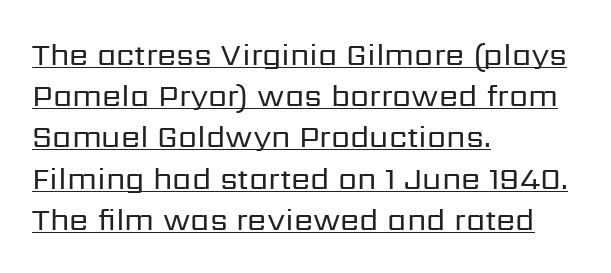
The image shows 31 px regular-weight sans-serif type, upright; set left-aligned, normal line spacing (1.33x), normal letter spacing, underlined; low stroke contrast and a medium x-height.
